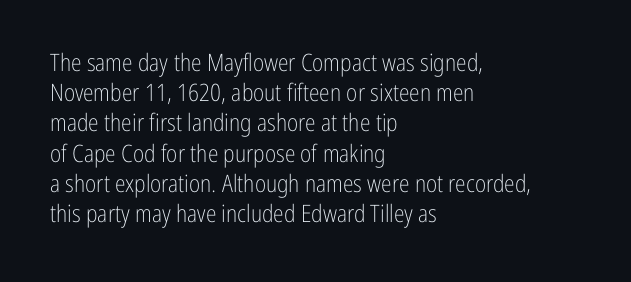
The weight would be labelled regular, book, light, or lighter still. Every stem runs plumb, perpendicular to the baseline. Descender tails drop into unmarked territory. One glance says typical: line gaps are just what's usual.
